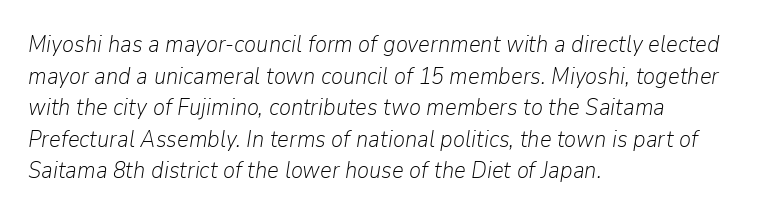
Q: Is the text bold? A: No.
Q: Is the text italic (slanted)? A: Yes, it leans right by about 9 degrees.
Q: Is the text underlined? A: No.
Q: How is the paragraph aligned? A: Left-aligned.
Q: Is the spacing between letters normal or unusually wide? A: Normal.
Q: Is the spacing between lines tight, normal or loose? A: Normal.
